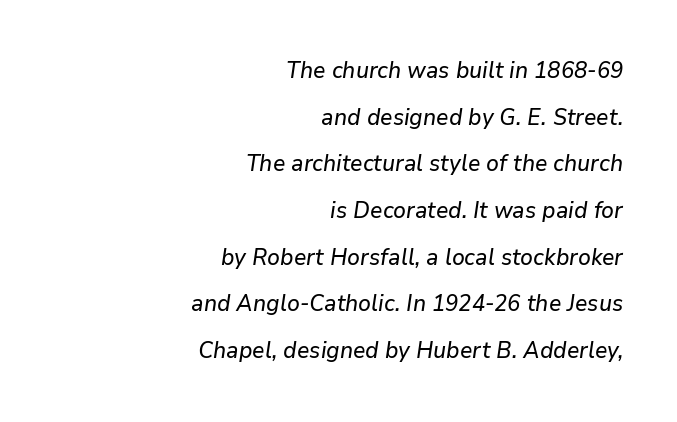
The image shows 23 px text type, italic (leaning right); set right-aligned, loose line spacing (2.03x), normal letter spacing, not underlined.
